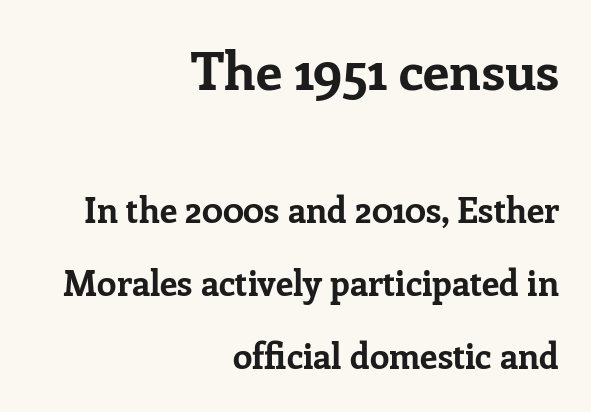
{"serif": "yes", "italic": "no", "bold": "yes", "weight": "bold", "width": "normal", "stroke_contrast": "low", "x_height": "medium", "monospaced": "no", "underline": "no", "align": "right", "line_spacing": "loose", "line_spacing_ratio": 2.09, "letter_spacing": "normal", "letter_spacing_em": 0.0, "larger_block": "first", "size_ratio": 1.51, "glyph_px": 53}
